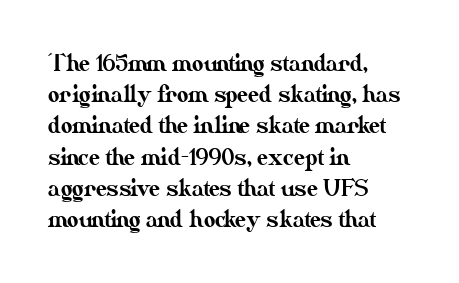
Q: Is the text italic (slanted)? A: No, it is upright.
Q: Is the text underlined? A: No.
Q: How is the paragraph aligned? A: Left-aligned.
Q: Is the spacing between letters normal or unusually wide? A: Normal.
Q: Is the spacing between lines tight, normal or loose? A: Normal.
